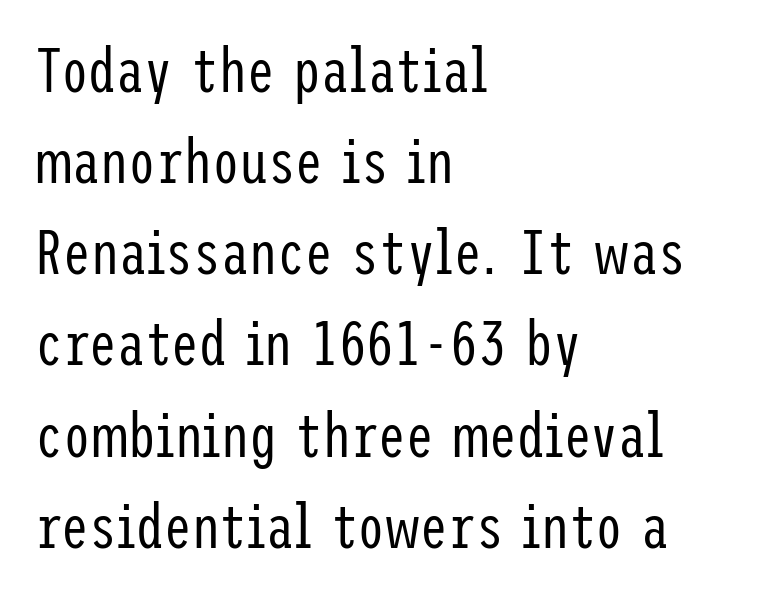
Honestly, the letter spacing is just normal — you wouldn't notice it. Designer's note — italics off, roman on. Just letters on the line, the space beneath them empty. Notice how the passage keeps a crisp vertical edge on the left only. Quick note: interline space is typical.
